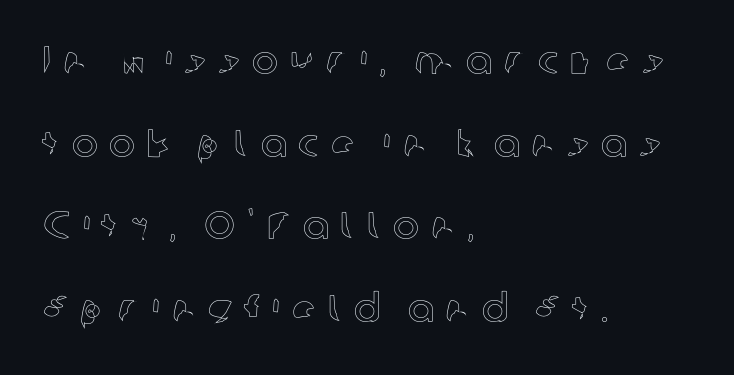
The image shows 39 px text type, upright; set left-aligned, loose line spacing (2.12x), unusually wide letter spacing (+0.3 em), not underlined; a medium x-height.
